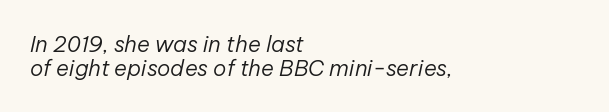
Q: Is the text bold? A: No.
Q: Is the text italic (slanted)? A: Yes, it leans right by about 12 degrees.
Q: Is the text underlined? A: No.
Q: How is the paragraph aligned? A: Left-aligned.
Q: Is the spacing between letters normal or unusually wide? A: Normal.
Q: Is the spacing between lines tight, normal or loose? A: Tight.
